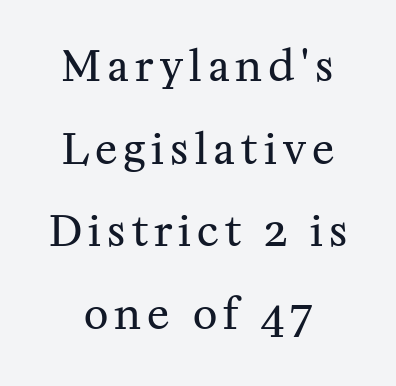
Look at the bottom of the vertical strokes: they flare into serifs here. Rendered with straight, roman letterforms. The letters look calm and open, with moderate or lighter stems. These lines stand farther apart than default settings would place them. Letters rest on an invisible, unmarked baseline.
